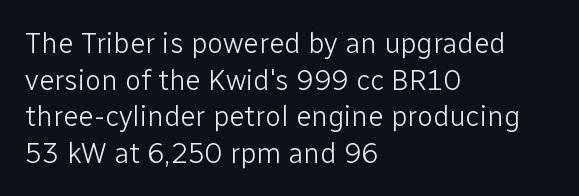
{"serif": "no", "italic": "no", "bold": "no", "weight": "light", "width": "normal", "stroke_contrast": "low", "x_height": "medium", "monospaced": "no", "underline": "no", "align": "left", "line_spacing": "normal", "line_spacing_ratio": 1.26, "letter_spacing": "normal", "letter_spacing_em": 0.0, "glyph_px": 29}
